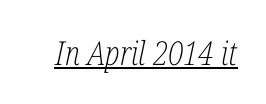
The face looks like a standard text weight, possibly lighter. Check the space under the baseline: a stroke is drawn there. The axis of the letterforms is tilted away from vertical. In terms of letterform style, serifs are clearly present.
